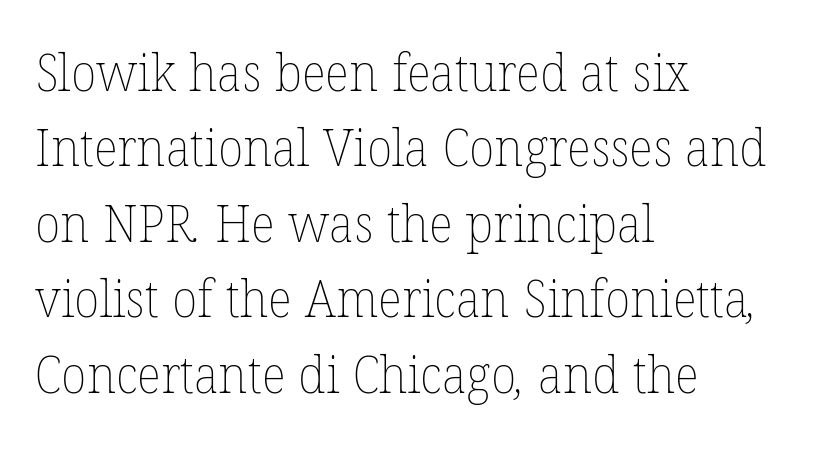
Heaviness? Minimal to ordinary, like unemphasized prose. The words here are not underlined. Quick note: interline space is typical. Is the block centered? No — it sits flush against the left margin. The letters advance in unequal steps, a hallmark of proportional type. Between one letter and the next there's only the usual sliver of space.
